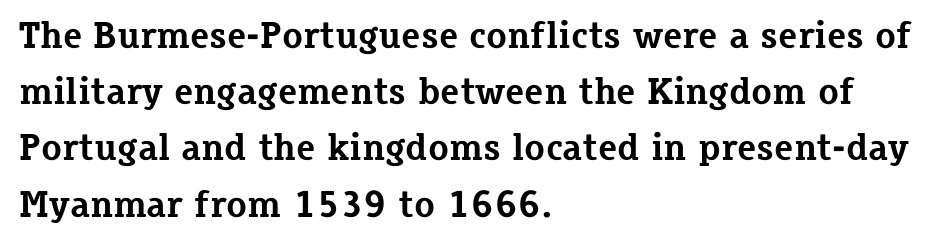
Where is the straight margin? On the left. Looks like regular typesetting: each glyph gets only the width it needs. A clean baseline with only descenders dipping below it. Leading matches the norm, producing a regular column.
